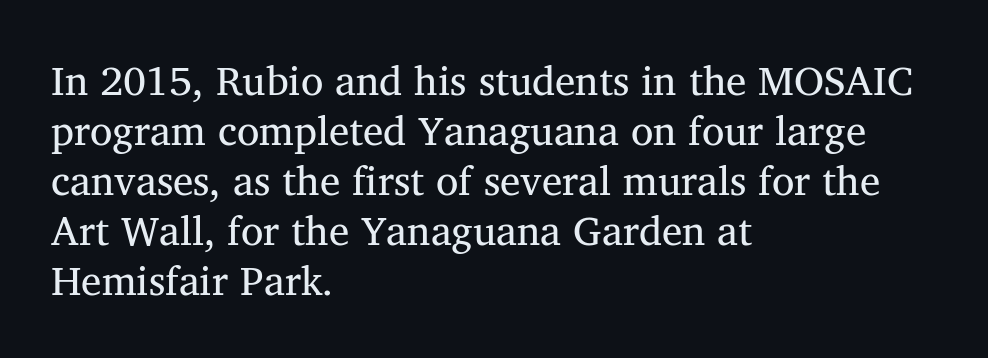
Q: Is the text bold? A: No.
Q: Is the typeface a serif or a sans-serif typeface? A: Serif.
Q: Is the text underlined? A: No.
Q: How is the paragraph aligned? A: Left-aligned.
Q: Is the spacing between letters normal or unusually wide? A: Normal.
Q: Width (condensed, normal, or wide)? A: Normal.
Q: Stroke contrast? A: Medium.
Q: x-height? A: Medium.
Q: Monospaced? A: No.
